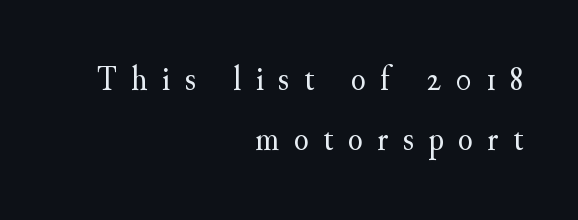
Q: Is the text bold? A: No.
Q: Is the text italic (slanted)? A: No, it is upright.
Q: Is the typeface a serif or a sans-serif typeface? A: Serif.
Q: Is the text underlined? A: No.
Q: How is the paragraph aligned? A: Right-aligned.
Q: Is the spacing between letters normal or unusually wide? A: Unusually wide.
Q: Width (condensed, normal, or wide)? A: Normal.
Q: Stroke contrast? A: Medium.
Q: x-height? A: Small.
Q: Monospaced? A: No.
